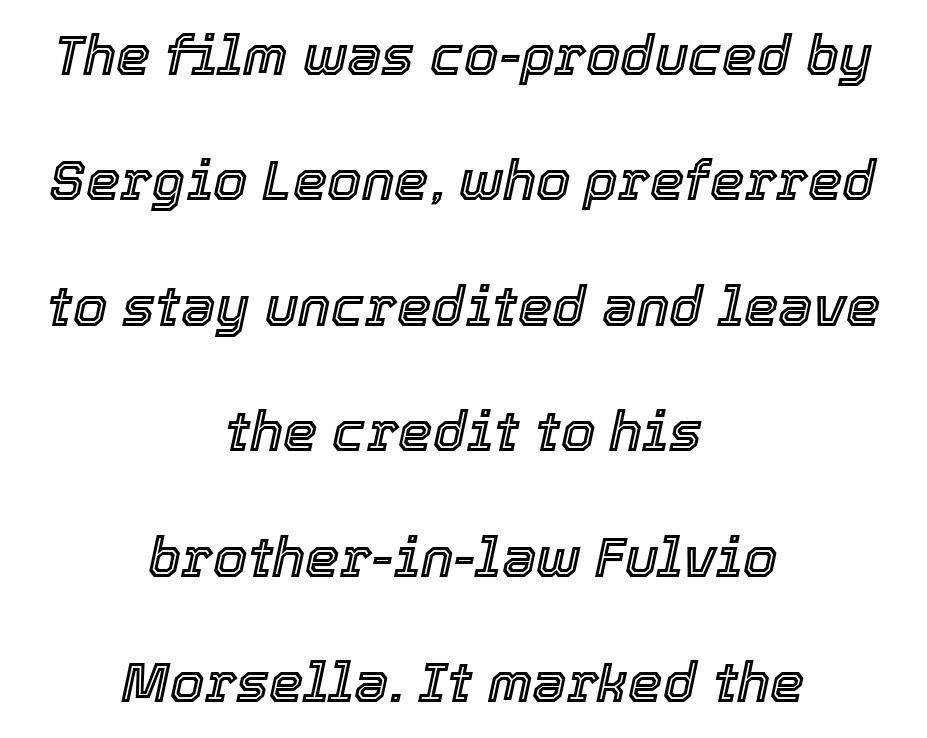
{"italic": "yes", "lean": "right", "slant_degrees": 12, "width": "normal", "x_height": "medium", "monospaced": "no", "underline": "no", "align": "center", "line_spacing": "loose", "line_spacing_ratio": 2.28, "letter_spacing": "normal", "letter_spacing_em": 0.0, "glyph_px": 55}
